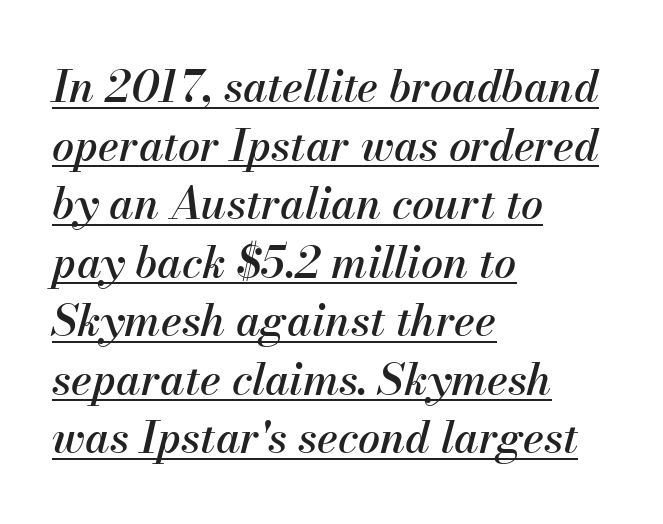
The image shows 44 px text type, italic (leaning right); set left-aligned, normal line spacing (1.33x), normal letter spacing, underlined; medium stroke contrast and a small x-height.
